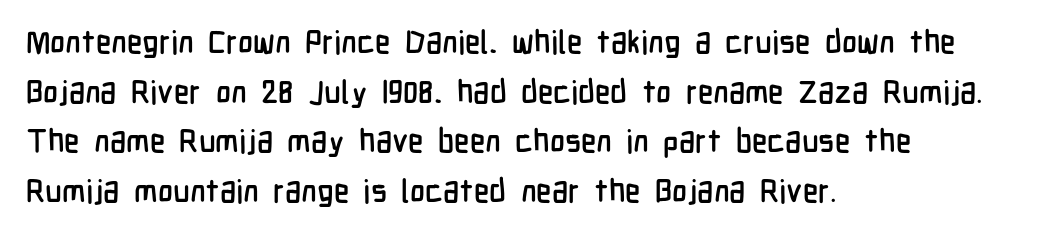
Q: Is the text italic (slanted)? A: No, it is upright.
Q: Is the typeface a serif or a sans-serif typeface? A: Sans-serif.
Q: Is the text underlined? A: No.
Q: How is the paragraph aligned? A: Left-aligned.
Q: Is the spacing between letters normal or unusually wide? A: Normal.
Q: Is the spacing between lines tight, normal or loose? A: Normal.
Q: Width (condensed, normal, or wide)? A: Condensed.
Q: Stroke contrast? A: Low.
Q: x-height? A: Medium.
Q: Monospaced? A: No.
